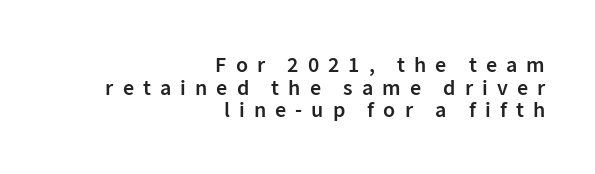
Q: Is the text bold? A: Semi-bold.
Q: Is the text italic (slanted)? A: No, it is upright.
Q: Is the text underlined? A: No.
Q: How is the paragraph aligned? A: Right-aligned.
Q: Is the spacing between letters normal or unusually wide? A: Unusually wide.
Q: Is the spacing between lines tight, normal or loose? A: Tight.
